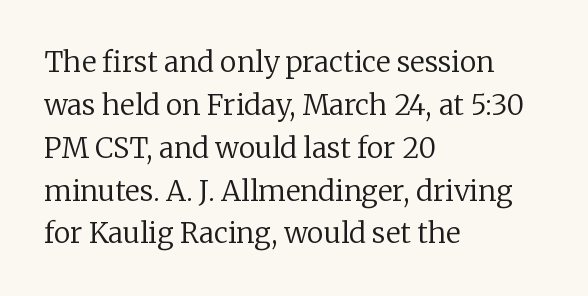
Q: Is the text bold? A: No.
Q: Is the text italic (slanted)? A: No, it is upright.
Q: Is the typeface a serif or a sans-serif typeface? A: Serif.
Q: Is the text underlined? A: No.
Q: How is the paragraph aligned? A: Left-aligned.
Q: Is the spacing between letters normal or unusually wide? A: Normal.
Q: Is the spacing between lines tight, normal or loose? A: Normal.
Q: Width (condensed, normal, or wide)? A: Normal.
Q: Stroke contrast? A: Low.
Q: x-height? A: Medium.
Q: Monospaced? A: No.
